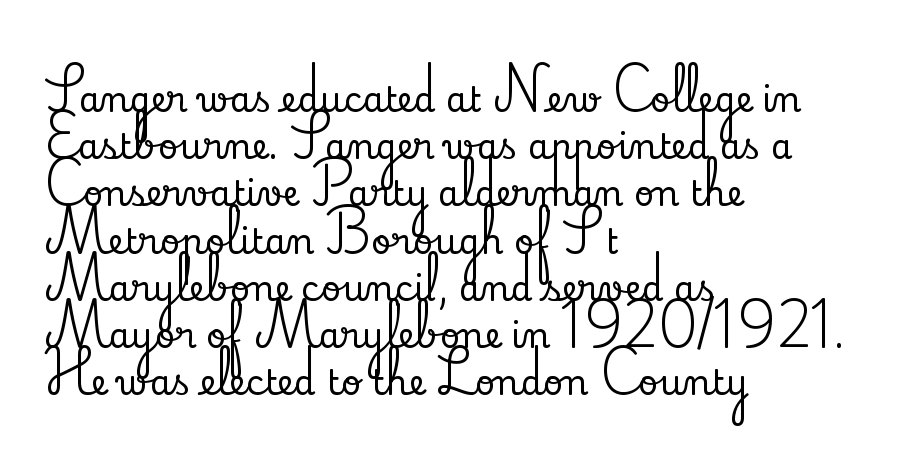
{"serif": "yes", "italic": "no", "width": "normal", "stroke_contrast": "low", "x_height": "small", "monospaced": "no", "underline": "no", "align": "left", "line_spacing": "normal", "line_spacing_ratio": 1.35, "letter_spacing": "normal", "letter_spacing_em": 0.0, "glyph_px": 35}
